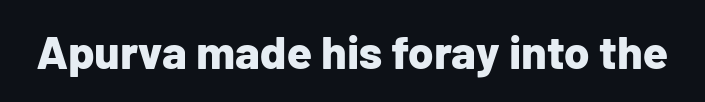
{"serif": "no", "italic": "no", "bold": "yes", "weight": "bold", "width": "normal", "stroke_contrast": "low", "x_height": "medium", "monospaced": "no", "underline": "no", "letter_spacing": "normal", "letter_spacing_em": 0.0, "glyph_px": 46}
